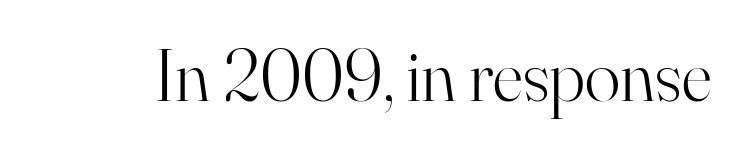
Q: Is the text bold? A: No.
Q: Is the text italic (slanted)? A: No, it is upright.
Q: Is the typeface a serif or a sans-serif typeface? A: Serif.
Q: Is the text underlined? A: No.
Q: Is the spacing between letters normal or unusually wide? A: Normal.
Q: Width (condensed, normal, or wide)? A: Normal.
Q: Stroke contrast? A: High.
Q: x-height? A: Small.
Q: Monospaced? A: No.
